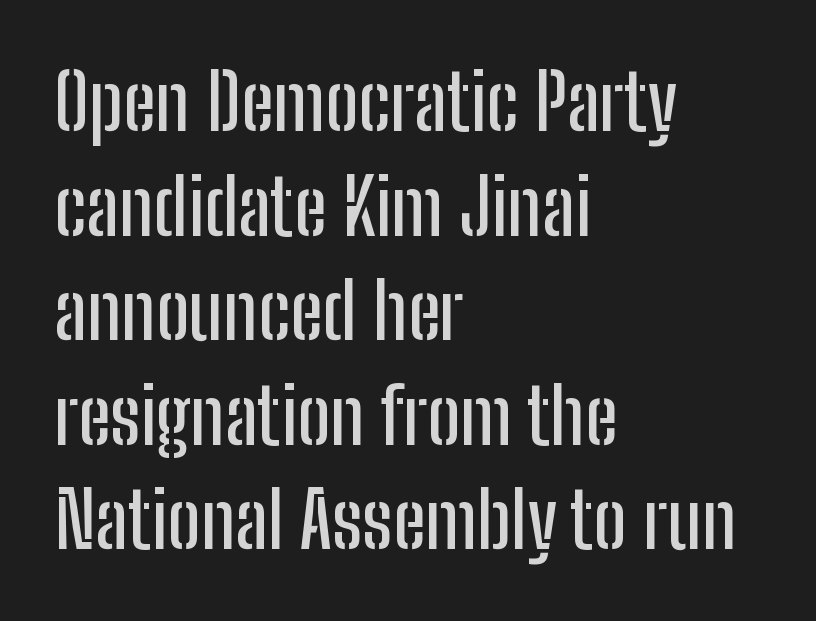
Does the type have serifs? No, each stem ends abruptly. You could not count columns in this text — the font is proportionally spaced. Only glyphs here, with clear space below each row. Notice how the passage keeps a crisp vertical edge on the left only.
